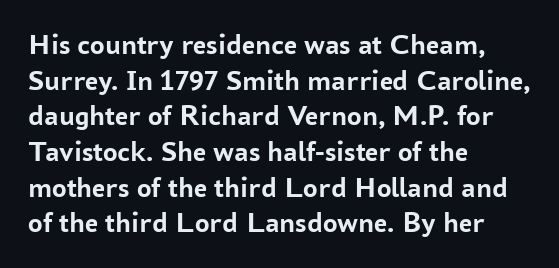
The image shows 29 px semibold sans-serif type, upright; set left-aligned, line spacing 1.23x, normal letter spacing, not underlined; low stroke contrast and a medium x-height.
